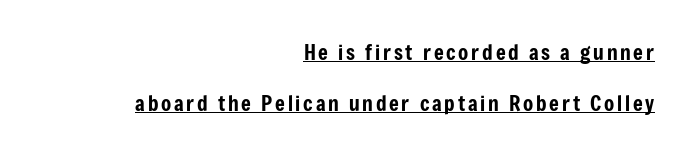
The space between consecutive lines is lavish. You can see a thin bar hugging the bottom of the glyphs. A flush-right, rag-left setting is used for this passage. Tall strokes in this sample are plumb rather than angled.
